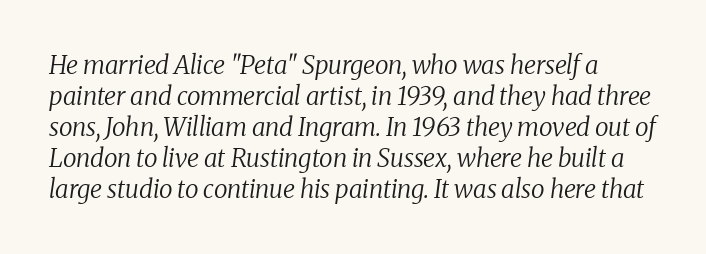
The image shows 25 px text type, italic (leaning right); set line spacing 1.24x, normal letter spacing, not underlined.
